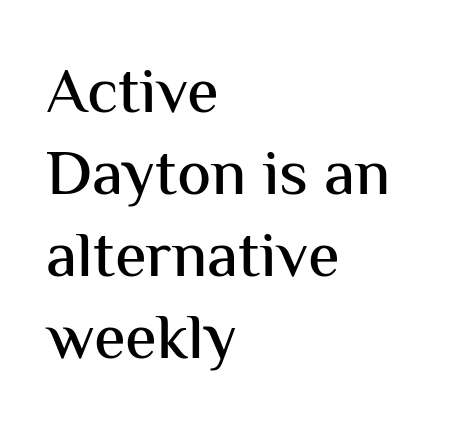
Q: Is the text italic (slanted)? A: No, it is upright.
Q: Is the typeface a serif or a sans-serif typeface? A: Sans-serif.
Q: Is the text underlined? A: No.
Q: How is the paragraph aligned? A: Left-aligned.
Q: Is the spacing between letters normal or unusually wide? A: Normal.
Q: Is the spacing between lines tight, normal or loose? A: Normal.
Q: Width (condensed, normal, or wide)? A: Normal.
Q: Stroke contrast? A: Medium.
Q: x-height? A: Medium.
Q: Monospaced? A: No.
